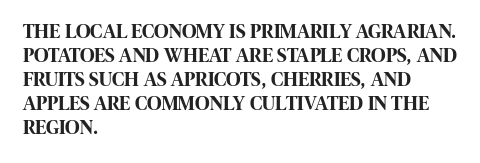
Q: Is the text bold? A: Yes.
Q: Is the text italic (slanted)? A: No, it is upright.
Q: Is the text underlined? A: No.
Q: How is the paragraph aligned? A: Left-aligned.
Q: Is the spacing between letters normal or unusually wide? A: Normal.
